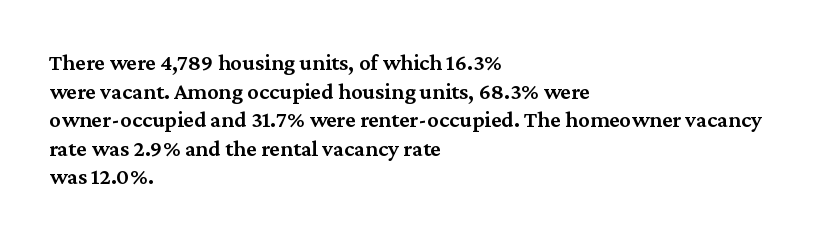
The passage shown is not underscored anywhere. On the weight axis this lands at semibold, roughly 600. Nothing unusual about the tracking: characters are spaced as the font intends. This is roman type, the default non-slanted kind. The paragraph has a hard left edge and a soft right edge.
